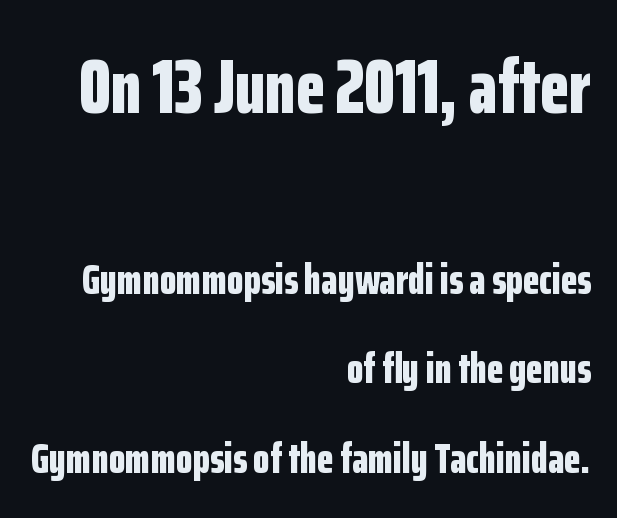
Q: Is the text bold? A: Yes.
Q: Is the text italic (slanted)? A: No, it is upright.
Q: Is the typeface a serif or a sans-serif typeface? A: Sans-serif.
Q: Is the text underlined? A: No.
Q: How is the paragraph aligned? A: Right-aligned.
Q: Is the spacing between letters normal or unusually wide? A: Normal.
Q: Is the spacing between lines tight, normal or loose? A: Loose.
Q: Which block of text is set in a larger size, the first (top) or the second (bottom)? A: The first (top) one.
Q: Width (condensed, normal, or wide)? A: Condensed.
Q: Stroke contrast? A: Low.
Q: x-height? A: Medium.
Q: Monospaced? A: No.
